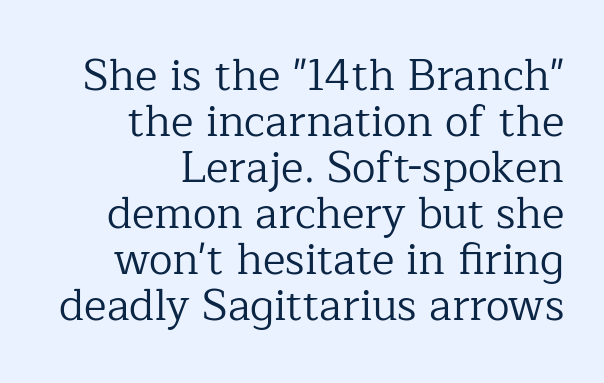
Q: Is the text bold? A: No.
Q: Is the text italic (slanted)? A: No, it is upright.
Q: Is the typeface a serif or a sans-serif typeface? A: Serif.
Q: Is the text underlined? A: No.
Q: How is the paragraph aligned? A: Right-aligned.
Q: Is the spacing between letters normal or unusually wide? A: Normal.
Q: Is the spacing between lines tight, normal or loose? A: Tight.
Q: Width (condensed, normal, or wide)? A: Normal.
Q: Stroke contrast? A: Low.
Q: x-height? A: Medium.
Q: Monospaced? A: No.
